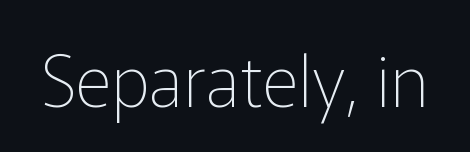
{"serif": "no", "italic": "no", "bold": "no", "weight": "thin", "width": "normal", "stroke_contrast": "low", "x_height": "medium", "monospaced": "no", "underline": "no", "letter_spacing": "normal", "letter_spacing_em": 0.0, "glyph_px": 71}
